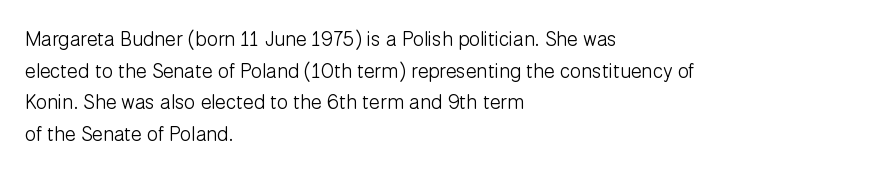
{"italic": "no", "bold": "no", "underline": "no", "align": "left", "line_spacing": "normal", "line_spacing_ratio": 1.58, "letter_spacing": "normal", "letter_spacing_em": 0.0, "glyph_px": 20}
